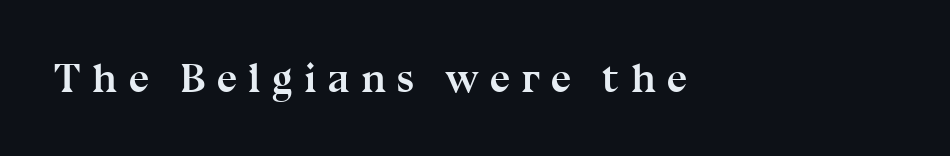
Q: Is the text bold? A: Yes.
Q: Is the text italic (slanted)? A: No, it is upright.
Q: Is the typeface a serif or a sans-serif typeface? A: Serif.
Q: Is the text underlined? A: No.
Q: Is the spacing between letters normal or unusually wide? A: Unusually wide.
Q: Width (condensed, normal, or wide)? A: Normal.
Q: Stroke contrast? A: Medium.
Q: x-height? A: Medium.
Q: Monospaced? A: No.
